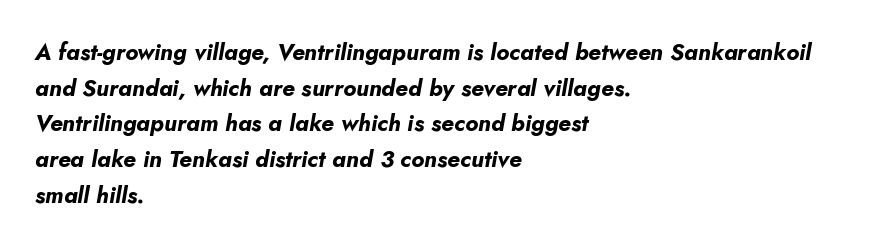
{"italic": "yes", "lean": "right", "slant_degrees": 5, "bold": "yes", "underline": "no", "align": "left", "line_spacing": "normal", "line_spacing_ratio": 1.55, "letter_spacing": "normal", "letter_spacing_em": 0.0, "glyph_px": 23}
